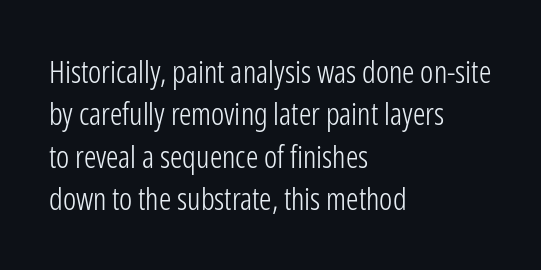
{"serif": "no", "italic": "no", "bold": "no", "weight": "light", "width": "condensed", "stroke_contrast": "low", "x_height": "medium", "monospaced": "no", "underline": "no", "align": "left", "line_spacing": "normal", "line_spacing_ratio": 1.37, "letter_spacing": "normal", "letter_spacing_em": 0.0, "glyph_px": 31}
